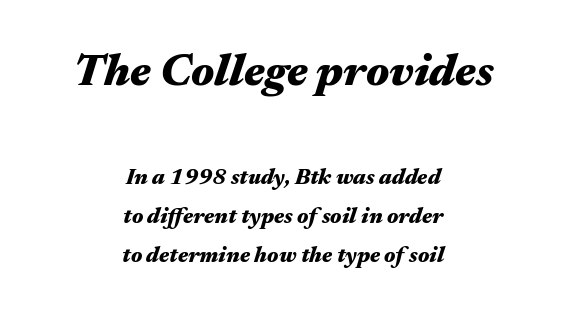
Tracking value appears to be zero — textbook default spacing. The rendering uses natural spacing where letterforms have individual widths. Underline: absent. Observe the lean: these are italic letterforms. The typesetter chose a symmetrical, centered arrangement here. The emphasis by scale lands on block number one, above.
